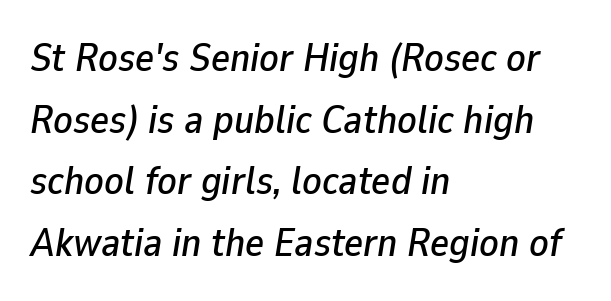
{"italic": "yes", "lean": "right", "slant_degrees": 9, "width": "normal", "stroke_contrast": "low", "x_height": "medium", "monospaced": "no", "underline": "no", "align": "left", "line_spacing": "normal", "line_spacing_ratio": 1.54, "letter_spacing": "normal", "letter_spacing_em": 0.0, "glyph_px": 40}
